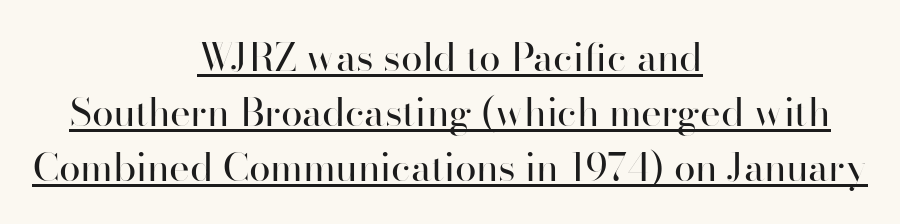
Q: Is the text bold? A: No.
Q: Is the text italic (slanted)? A: No, it is upright.
Q: Is the typeface a serif or a sans-serif typeface? A: Sans-serif.
Q: Is the text underlined? A: Yes.
Q: How is the paragraph aligned? A: Centered.
Q: Is the spacing between letters normal or unusually wide? A: Normal.
Q: Is the spacing between lines tight, normal or loose? A: Normal.
Q: Width (condensed, normal, or wide)? A: Normal.
Q: Stroke contrast? A: High.
Q: x-height? A: Small.
Q: Monospaced? A: No.
